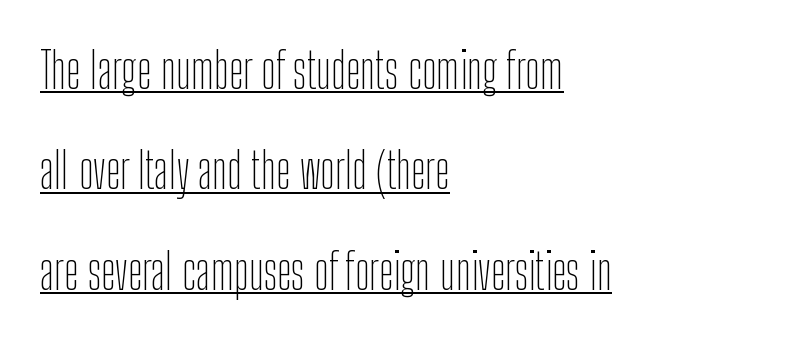
{"serif": "no", "italic": "no", "bold": "no", "weight": "thin", "width": "condensed", "stroke_contrast": "low", "x_height": "medium", "monospaced": "no", "underline": "yes", "align": "left", "line_spacing": "loose", "line_spacing_ratio": 2.05, "letter_spacing": "normal", "letter_spacing_em": 0.0, "glyph_px": 49}
